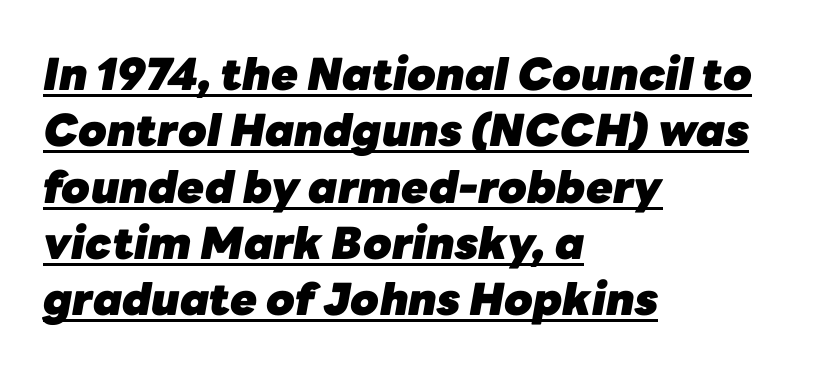
{"italic": "yes", "lean": "right", "slant_degrees": 10, "bold": "yes", "weight": "heavy", "width": "normal", "stroke_contrast": "low", "x_height": "medium", "monospaced": "no", "underline": "yes", "align": "left", "line_spacing": "normal", "line_spacing_ratio": 1.28, "letter_spacing": "normal", "letter_spacing_em": 0.0, "glyph_px": 44}
